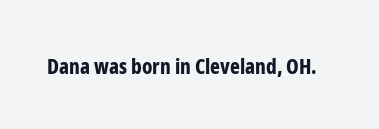
{"italic": "no", "bold": "yes", "underline": "no", "letter_spacing": "normal", "letter_spacing_em": 0.0, "glyph_px": 21}
